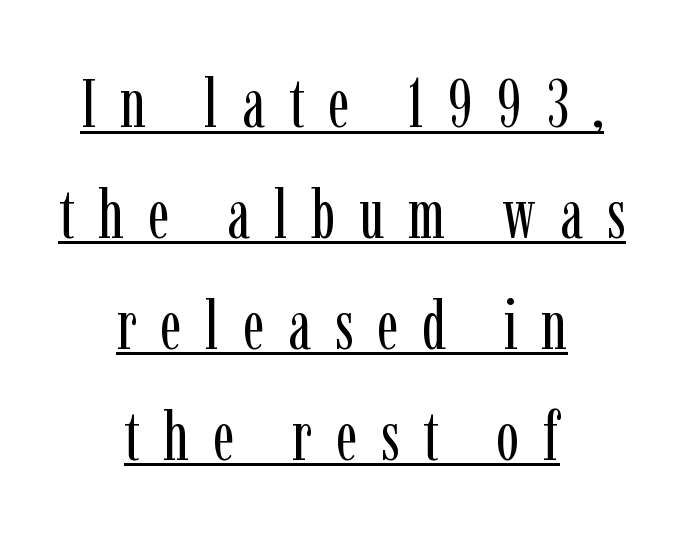
Q: Is the text bold? A: No.
Q: Is the text italic (slanted)? A: No, it is upright.
Q: Is the typeface a serif or a sans-serif typeface? A: Serif.
Q: Is the text underlined? A: Yes.
Q: How is the paragraph aligned? A: Centered.
Q: Is the spacing between letters normal or unusually wide? A: Unusually wide.
Q: Is the spacing between lines tight, normal or loose? A: Normal.
Q: Width (condensed, normal, or wide)? A: Condensed.
Q: Stroke contrast? A: Low.
Q: x-height? A: Medium.
Q: Monospaced? A: No.
